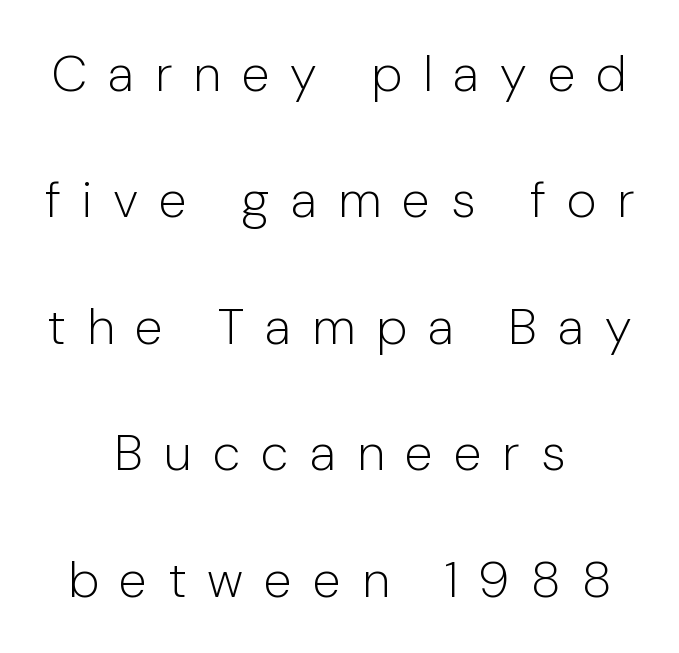
The image shows 51 px light sans-serif type, upright; set centered, loose line spacing (2.48x), unusually wide letter spacing (+0.41 em), not underlined; low stroke contrast and a medium x-height.
